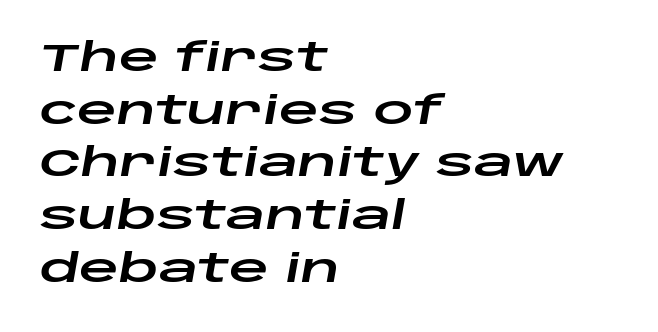
{"italic": "yes", "lean": "right", "slant_degrees": 10, "width": "wide", "stroke_contrast": "low", "x_height": "large", "monospaced": "no", "underline": "no", "align": "left", "line_spacing": "normal", "line_spacing_ratio": 1.35, "letter_spacing": "normal", "letter_spacing_em": 0.0, "glyph_px": 39}
